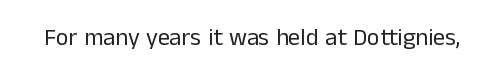
The image shows 24 px text type, upright; set normal letter spacing, not underlined.
